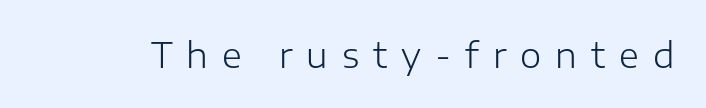
{"serif": "no", "italic": "no", "bold": "no", "weight": "light", "width": "normal", "stroke_contrast": "low", "x_height": "medium", "monospaced": "no", "underline": "no", "letter_spacing": "wide", "letter_spacing_em": 0.41, "glyph_px": 34}
